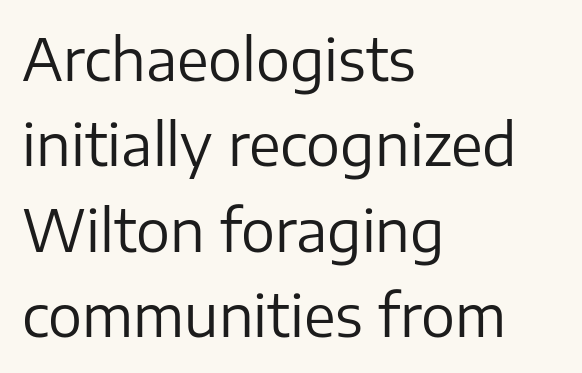
{"serif": "no", "italic": "no", "bold": "no", "weight": "regular", "width": "normal", "stroke_contrast": "low", "x_height": "medium", "monospaced": "no", "underline": "no", "align": "left", "line_spacing": "normal", "line_spacing_ratio": 1.5, "letter_spacing": "normal", "letter_spacing_em": 0.0, "glyph_px": 57}
